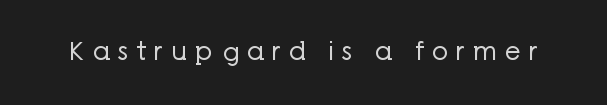
{"italic": "no", "bold": "no", "underline": "no", "letter_spacing": "wide", "letter_spacing_em": 0.33, "glyph_px": 25}
